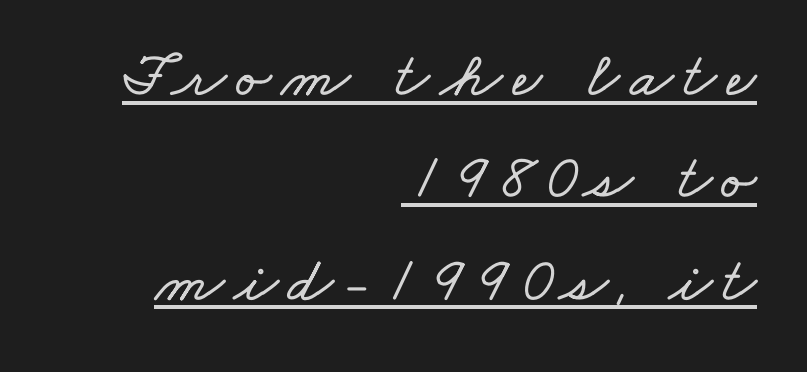
{"width": "wide", "stroke_contrast": "low", "x_height": "small", "monospaced": "no", "underline": "yes", "align": "right", "line_spacing": "normal", "line_spacing_ratio": 1.6, "glyph_px": 64}
